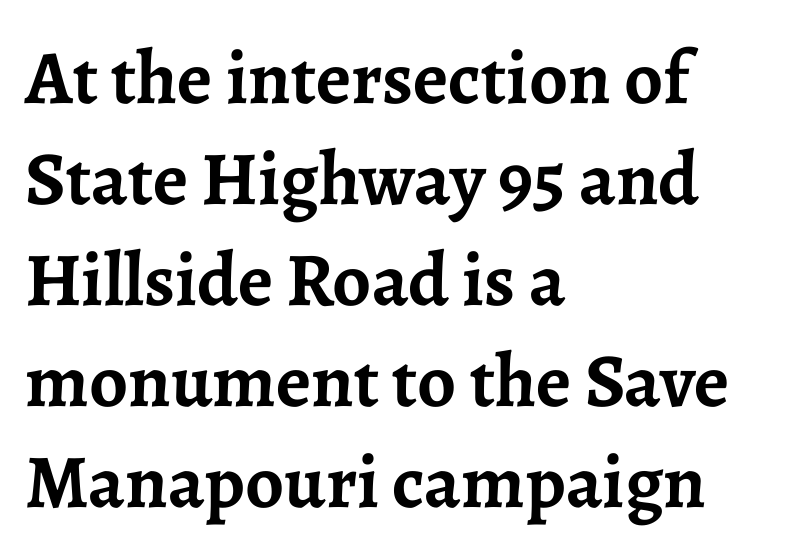
{"serif": "yes", "italic": "no", "bold": "yes", "weight": "semibold", "width": "normal", "stroke_contrast": "low", "x_height": "medium", "monospaced": "no", "underline": "no", "align": "left", "line_spacing": "normal", "line_spacing_ratio": 1.33, "letter_spacing": "normal", "letter_spacing_em": 0.0, "glyph_px": 76}
